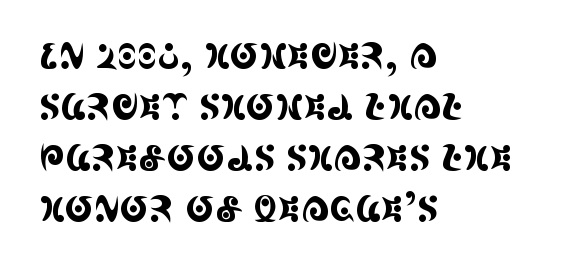
The image shows 35 px condensed serif type, upright; set left-aligned, normal line spacing (1.46x), normal letter spacing, not underlined; a large x-height.
